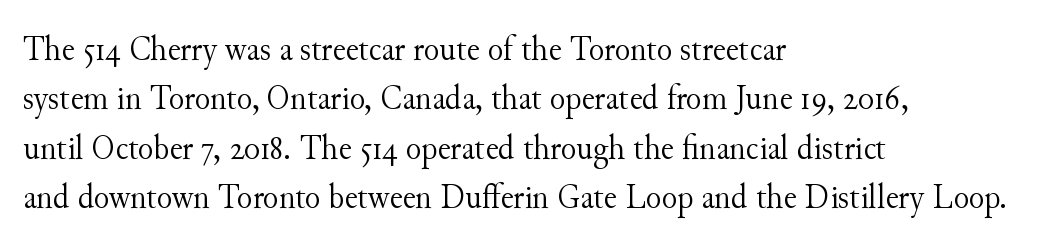
The image shows 36 px light serif type, upright; set left-aligned, normal line spacing (1.37x), normal letter spacing, not underlined; medium stroke contrast and a small x-height.
